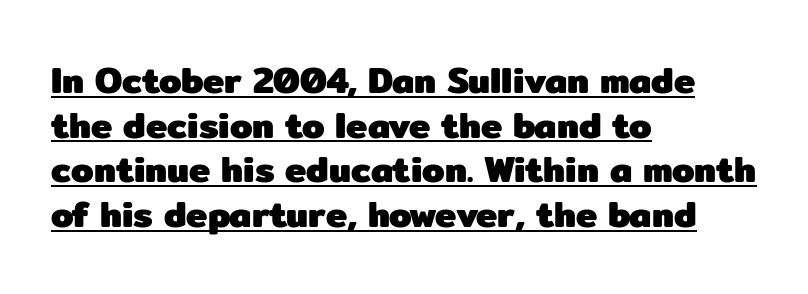
Every row of glyphs begins at an identical x-position on the left. This sample uses an upright cut, with every glyph sitting square on the baseline. Serifs: no, the terminals of the letterforms are clean. In designer terms, the underline attribute is active on this setting.
